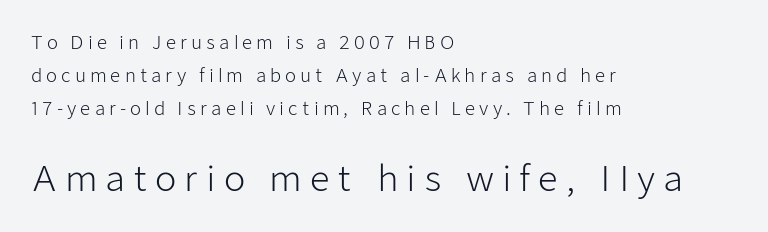
Q: Is the text bold? A: No.
Q: Is the text italic (slanted)? A: No, it is upright.
Q: Is the typeface a serif or a sans-serif typeface? A: Sans-serif.
Q: Is the text underlined? A: No.
Q: How is the paragraph aligned? A: Left-aligned.
Q: Is the spacing between letters normal or unusually wide? A: Unusually wide.
Q: Which block of text is set in a larger size, the first (top) or the second (bottom)? A: The second (bottom) one.
Q: Width (condensed, normal, or wide)? A: Normal.
Q: Stroke contrast? A: Low.
Q: x-height? A: Medium.
Q: Monospaced? A: No.
